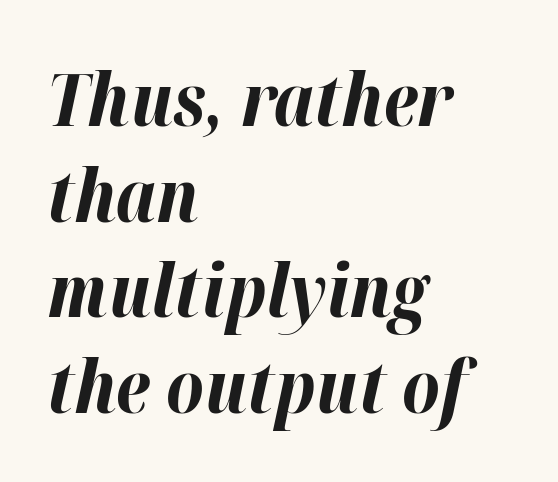
The image shows 73 px bold type, italic (leaning right); set left-aligned, normal line spacing (1.31x), normal letter spacing, not underlined; high stroke contrast and a medium x-height.
